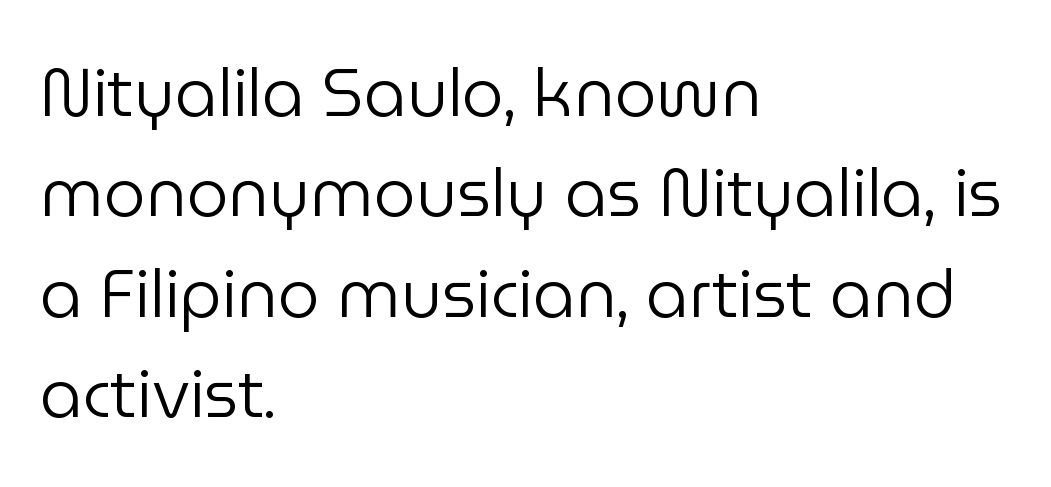
The image shows 66 px regular-weight sans-serif type, upright; set left-aligned, normal line spacing (1.52x), normal letter spacing, not underlined; low stroke contrast and a medium x-height.
